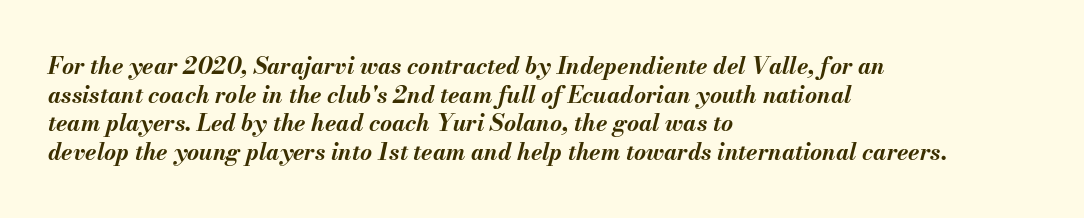
All the whitespace from short lines collects on the right. These lines keep a tight, regular rhythm from letter to letter. Rendered with sloped, italic letterforms. Does the weight exceed regular? Yes, all the way to bold.
